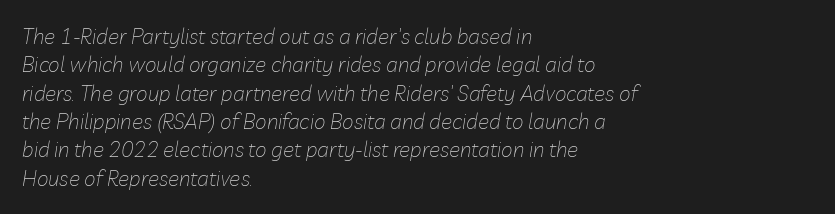
The passage shown has conventional tracking throughout. Stroke thickness stays within the range of a standard reading face or lighter. The setting favours the left margin, as ordinary paragraphs usually do. The foot of each line stays bare and open. Yep, that's italic — everything's leaning.
